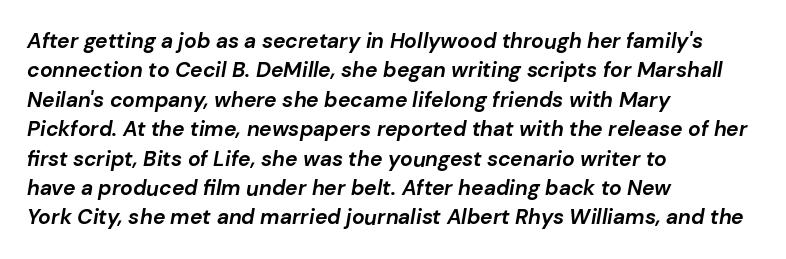
{"italic": "yes", "lean": "right", "slant_degrees": 10, "bold": "yes", "underline": "no", "align": "left", "line_spacing": "normal", "line_spacing_ratio": 1.4, "letter_spacing": "normal", "letter_spacing_em": 0.0, "glyph_px": 21}
